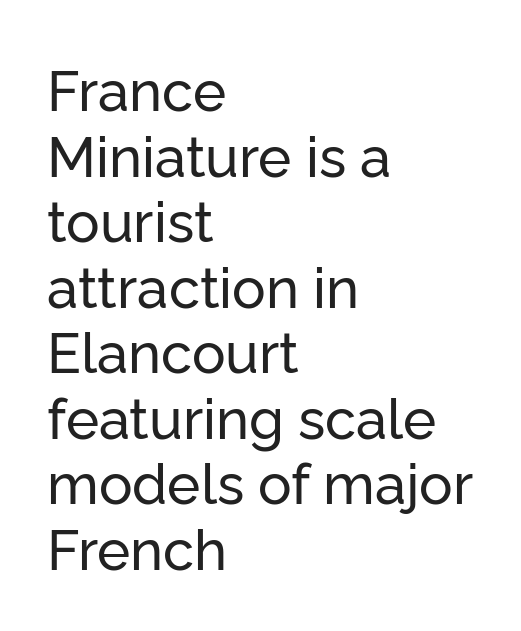
The image shows 56 px sans-serif type, upright; set left-aligned, line spacing 1.17x, normal letter spacing, not underlined; low stroke contrast and a medium x-height.
